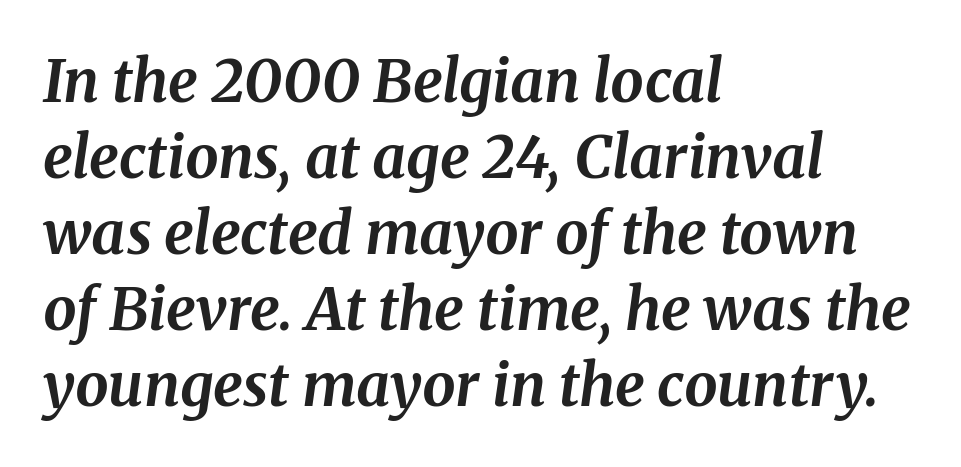
The image shows 59 px bold serif type, italic (leaning right); set left-aligned, normal line spacing (1.29x), normal letter spacing, not underlined; medium stroke contrast and a medium x-height.
